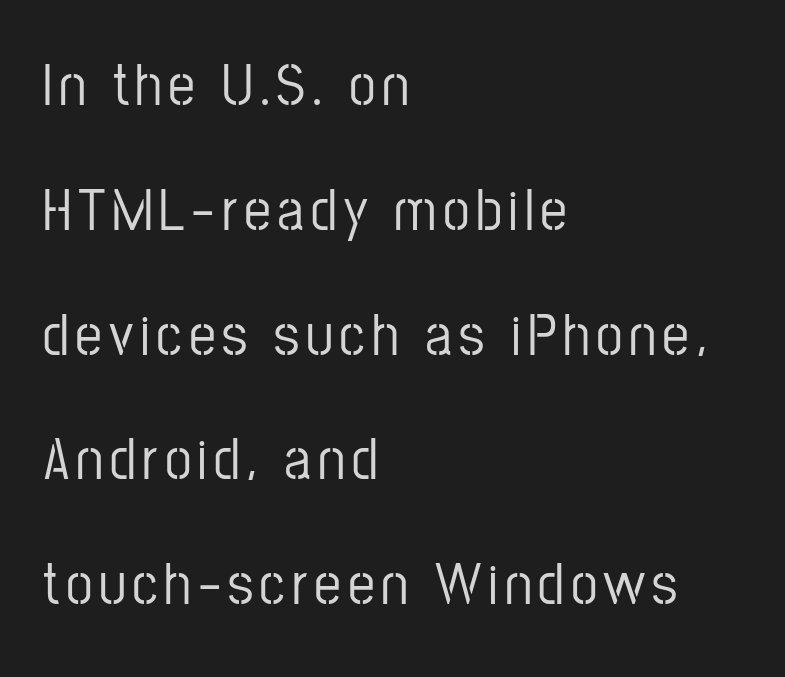
The image shows 60 px condensed sans-serif type, upright; set left-aligned, loose line spacing (2.08x), not underlined; low stroke contrast and a medium x-height.
